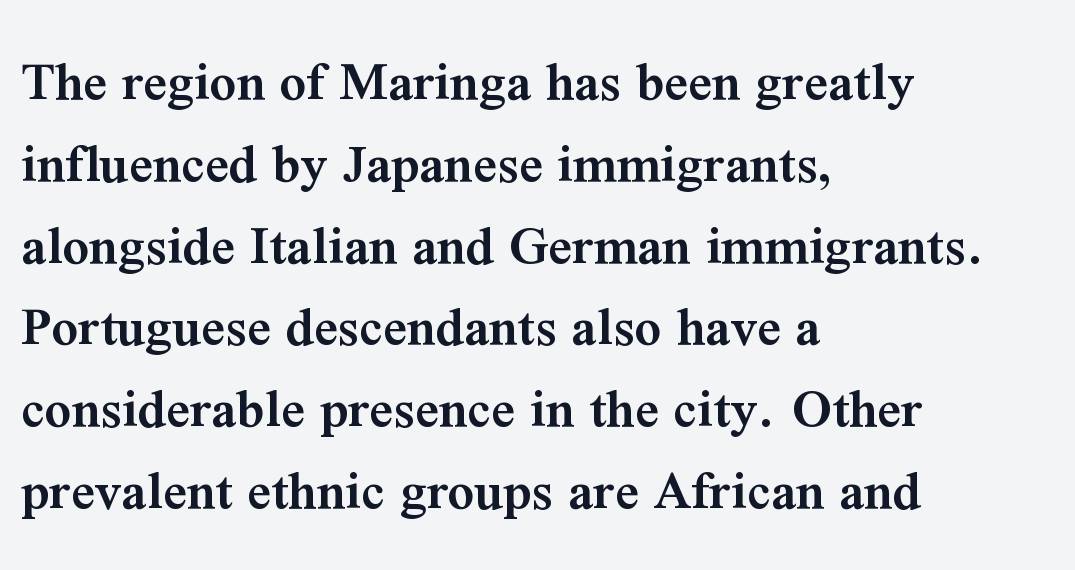
The passage shown is typed in a proportional face where columns would drift. The rag falls on the right side of this text block. A typesetter would call this leading conventional body-copy spacing. Every character sits straight up, as roman type does. The characters look somewhat weighty, a semibold short of true bold. To sum up the face: it has serifs.
